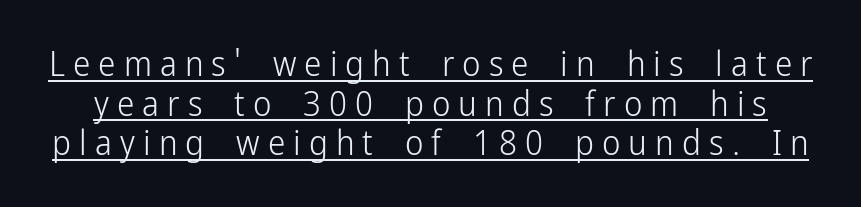
The image shows 35 px light, condensed sans-serif type, upright; set tight line spacing (1.13x), unusually wide letter spacing (+0.23 em), underlined; low stroke contrast and a medium x-height.
